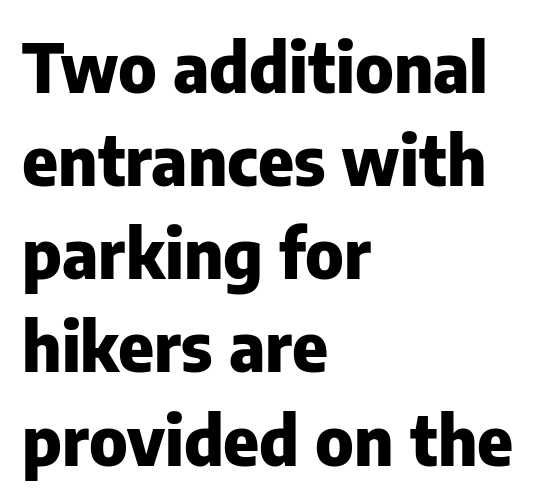
{"serif": "no", "italic": "no", "bold": "yes", "weight": "heavy", "width": "normal", "stroke_contrast": "low", "x_height": "medium", "monospaced": "no", "underline": "no", "align": "left", "line_spacing": "normal", "line_spacing_ratio": 1.37, "letter_spacing": "normal", "letter_spacing_em": 0.0, "glyph_px": 68}
